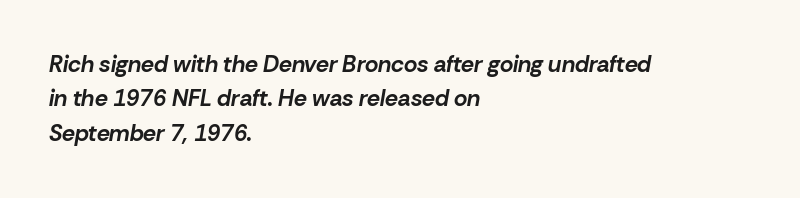
Q: Is the text bold? A: Yes.
Q: Is the text italic (slanted)? A: Yes, it leans right by about 10 degrees.
Q: Is the text underlined? A: No.
Q: How is the paragraph aligned? A: Left-aligned.
Q: Is the spacing between letters normal or unusually wide? A: Normal.
Q: Is the spacing between lines tight, normal or loose? A: Normal.
